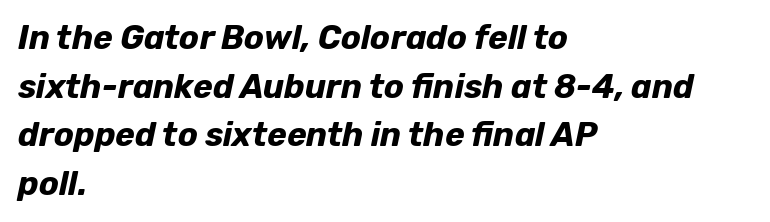
{"italic": "yes", "lean": "right", "slant_degrees": 12, "bold": "yes", "weight": "bold", "width": "normal", "stroke_contrast": "low", "x_height": "medium", "monospaced": "no", "underline": "no", "align": "left", "line_spacing": "normal", "line_spacing_ratio": 1.47, "letter_spacing": "normal", "letter_spacing_em": 0.0, "glyph_px": 33}
